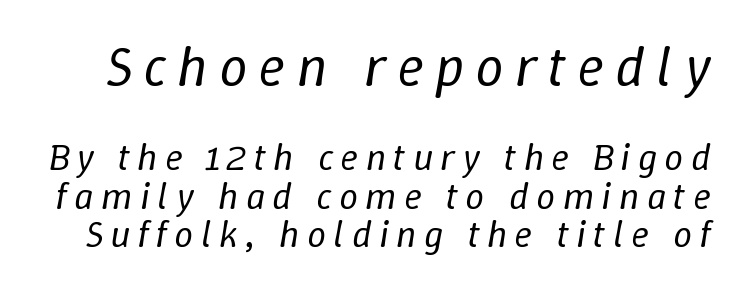
Descenders are the only things crossing below the line. The vertical gap from one line to the next is small. The rendering shrinks the type as you move from the upper chunk to the lower. The font's italic variant was chosen for this text. No heavy texture on the line: the type isn't bold. You could not count columns in this text — the font is proportionally spaced.
